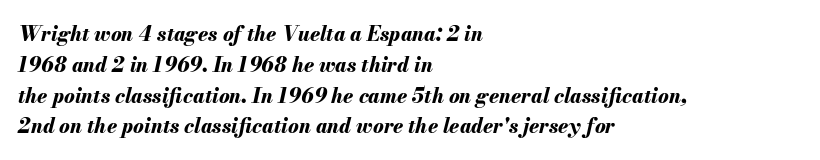
Q: Is the text bold? A: Yes.
Q: Is the text italic (slanted)? A: Yes, it leans right by about 13 degrees.
Q: Is the text underlined? A: No.
Q: How is the paragraph aligned? A: Left-aligned.
Q: Is the spacing between letters normal or unusually wide? A: Normal.
Q: Is the spacing between lines tight, normal or loose? A: Normal.
